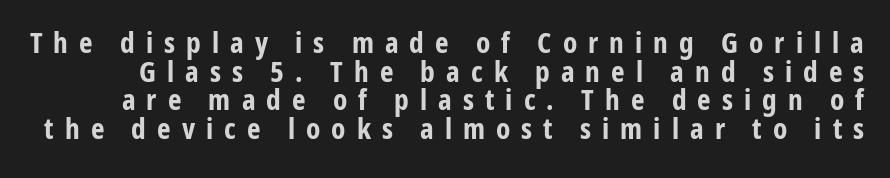
The glyphs have the mass of a bold cut. The lettering holds an erect, upright posture throughout. A typesetter would call this heavily tracked-out type. Observe the absence of serifs on each vertical stroke in this sample. Is this a fixed-width face? No — the glyphs have proportional, varying widths.
